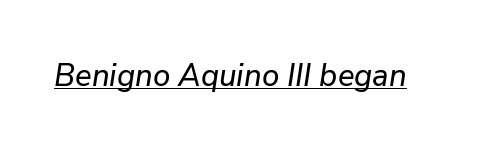
{"italic": "yes", "lean": "right", "slant_degrees": 9, "width": "normal", "stroke_contrast": "low", "x_height": "medium", "monospaced": "no", "underline": "yes", "letter_spacing": "normal", "letter_spacing_em": 0.0, "glyph_px": 31}
